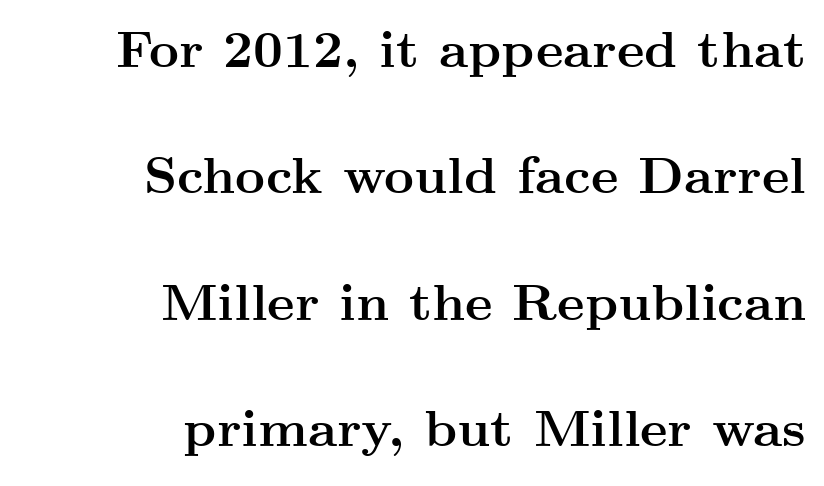
The string is rendered with underlining switched off. The letters advance in unequal steps, a hallmark of proportional type. Ascenders rise straight up at ninety degrees. Does the copy run flush right? Yes — the right margin is perfectly even.
